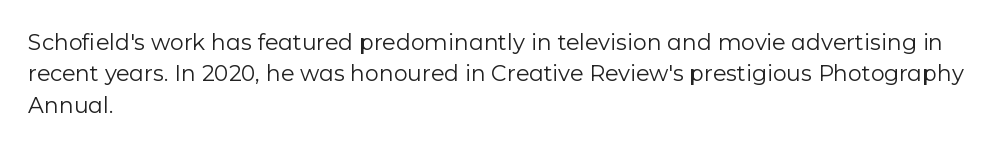
{"italic": "no", "bold": "no", "underline": "no", "align": "left", "line_spacing": "normal", "line_spacing_ratio": 1.43, "letter_spacing": "normal", "letter_spacing_em": 0.0, "glyph_px": 22}
